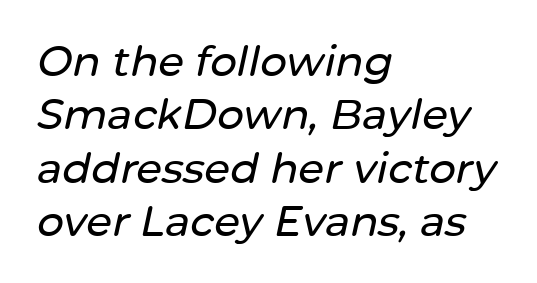
Q: Is the text italic (slanted)? A: Yes, it leans right by about 12 degrees.
Q: Is the text underlined? A: No.
Q: How is the paragraph aligned? A: Left-aligned.
Q: Is the spacing between letters normal or unusually wide? A: Normal.
Q: Is the spacing between lines tight, normal or loose? A: Normal.
Q: Width (condensed, normal, or wide)? A: Normal.
Q: Stroke contrast? A: Low.
Q: x-height? A: Medium.
Q: Monospaced? A: No.
